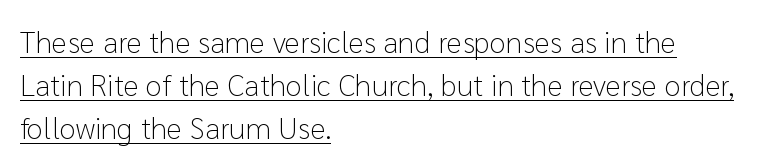
Q: Is the text bold? A: No.
Q: Is the text italic (slanted)? A: No, it is upright.
Q: Is the typeface a serif or a sans-serif typeface? A: Sans-serif.
Q: Is the text underlined? A: Yes.
Q: How is the paragraph aligned? A: Left-aligned.
Q: Is the spacing between letters normal or unusually wide? A: Normal.
Q: Is the spacing between lines tight, normal or loose? A: Normal.
Q: Width (condensed, normal, or wide)? A: Normal.
Q: Stroke contrast? A: Low.
Q: x-height? A: Medium.
Q: Monospaced? A: No.
